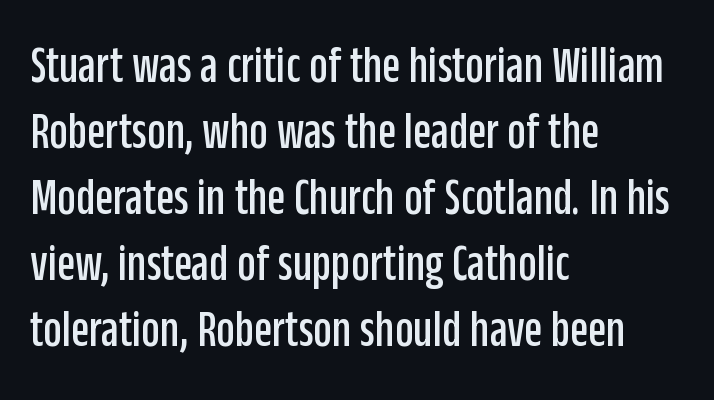
Q: Is the text italic (slanted)? A: No, it is upright.
Q: Is the typeface a serif or a sans-serif typeface? A: Sans-serif.
Q: Is the text underlined? A: No.
Q: How is the paragraph aligned? A: Left-aligned.
Q: Is the spacing between letters normal or unusually wide? A: Normal.
Q: Is the spacing between lines tight, normal or loose? A: Normal.
Q: Width (condensed, normal, or wide)? A: Condensed.
Q: Stroke contrast? A: Low.
Q: x-height? A: Large.
Q: Monospaced? A: No.
